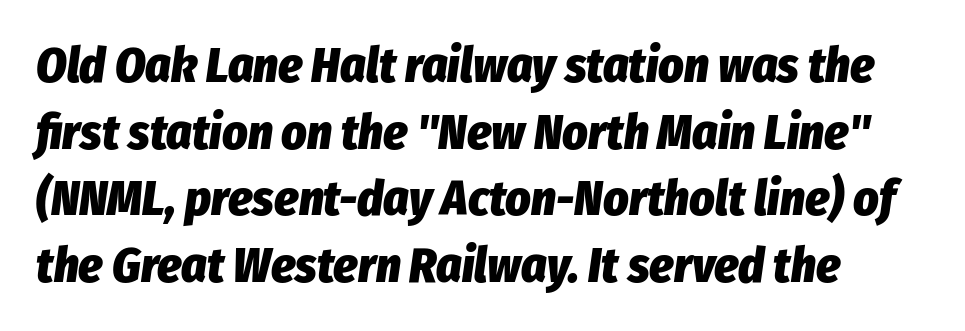
Strong, thick strokes mark this as bold type. A clean baseline with only descenders dipping below it. Inter-character spacing is left at the font's built-in metrics. Tall strokes in this sample are angled rather than plumb. You could not count columns in this text — the font is proportionally spaced. The block of text has a typical density, with ordinary space between rows.
